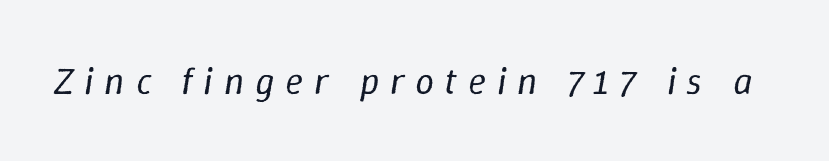
Q: Is the text bold? A: No.
Q: Is the text italic (slanted)? A: Yes, it leans right by about 9 degrees.
Q: Is the text underlined? A: No.
Q: Is the spacing between letters normal or unusually wide? A: Unusually wide.
Q: Width (condensed, normal, or wide)? A: Normal.
Q: Stroke contrast? A: Low.
Q: x-height? A: Medium.
Q: Monospaced? A: No.
